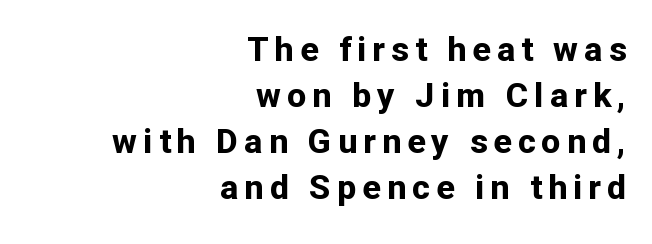
The image shows 34 px bold sans-serif type, upright; set right-aligned, normal line spacing (1.35x), not underlined; low stroke contrast and a medium x-height.
